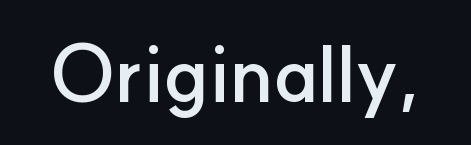
{"serif": "no", "italic": "no", "bold": "yes", "weight": "semibold", "width": "normal", "stroke_contrast": "low", "x_height": "small", "monospaced": "no", "underline": "no", "letter_spacing": "normal", "letter_spacing_em": 0.0, "glyph_px": 78}
